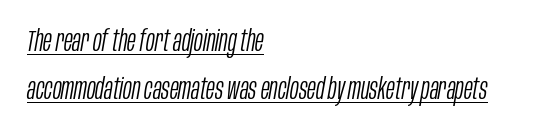
{"italic": "yes", "lean": "right", "slant_degrees": 10, "bold": "no", "weight": "light", "width": "condensed", "stroke_contrast": "low", "x_height": "large", "monospaced": "no", "underline": "yes", "align": "left", "line_spacing": "normal", "line_spacing_ratio": 1.65, "letter_spacing": "normal", "letter_spacing_em": 0.0, "glyph_px": 29}
